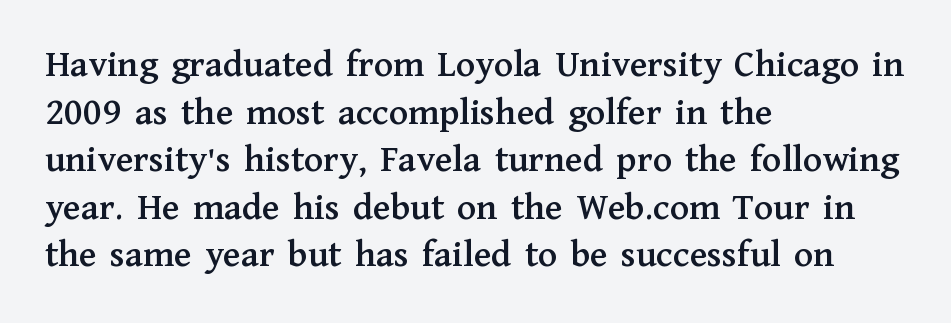
Q: Is the text italic (slanted)? A: No, it is upright.
Q: Is the typeface a serif or a sans-serif typeface? A: Serif.
Q: Is the text underlined? A: No.
Q: How is the paragraph aligned? A: Left-aligned.
Q: Is the spacing between letters normal or unusually wide? A: Normal.
Q: Width (condensed, normal, or wide)? A: Normal.
Q: Stroke contrast? A: Medium.
Q: x-height? A: Medium.
Q: Monospaced? A: No.
